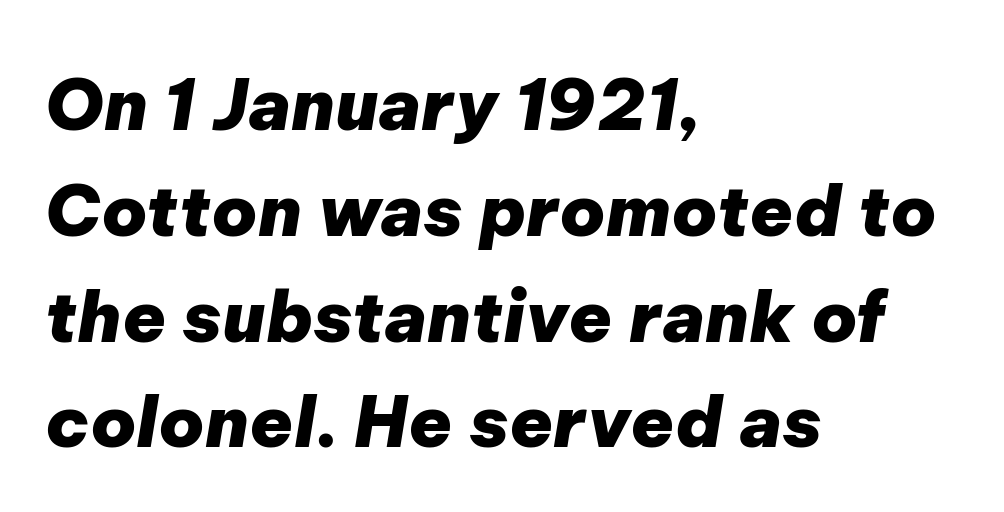
Q: Is the text bold? A: Yes.
Q: Is the text italic (slanted)? A: Yes, it leans right by about 9 degrees.
Q: Is the text underlined? A: No.
Q: How is the paragraph aligned? A: Left-aligned.
Q: Is the spacing between letters normal or unusually wide? A: Normal.
Q: Is the spacing between lines tight, normal or loose? A: Normal.
Q: Width (condensed, normal, or wide)? A: Normal.
Q: Stroke contrast? A: Low.
Q: x-height? A: Medium.
Q: Monospaced? A: No.
